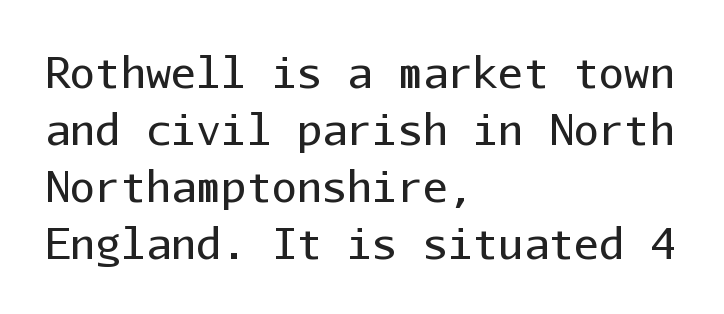
Q: Is the text bold? A: No.
Q: Is the text italic (slanted)? A: No, it is upright.
Q: Is the typeface a serif or a sans-serif typeface? A: Sans-serif.
Q: Is the text underlined? A: No.
Q: How is the paragraph aligned? A: Left-aligned.
Q: Is the spacing between letters normal or unusually wide? A: Normal.
Q: Is the spacing between lines tight, normal or loose? A: Normal.
Q: Width (condensed, normal, or wide)? A: Normal.
Q: Stroke contrast? A: Low.
Q: x-height? A: Medium.
Q: Monospaced? A: Yes.
